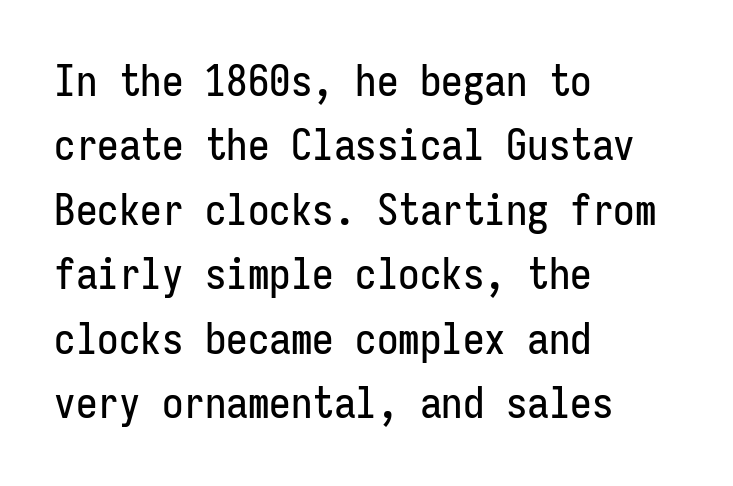
{"serif": "no", "italic": "no", "width": "condensed", "stroke_contrast": "low", "x_height": "medium", "monospaced": "yes", "underline": "no", "align": "left", "line_spacing": "normal", "line_spacing_ratio": 1.5, "letter_spacing": "normal", "letter_spacing_em": 0.0, "glyph_px": 43}
